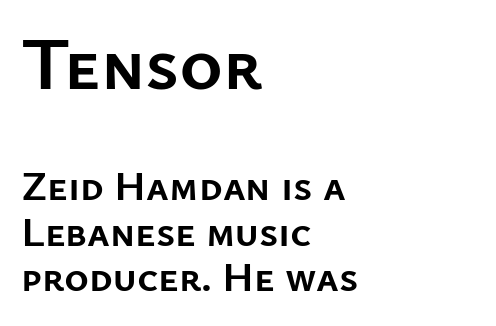
Visually, the top section dominates because its glyphs are scaled up. Characters follow at the spacing the type designer built in. Quick note: not italic, upright. Words float on clear page, feet unadorned. The rag falls on the right side of this text block. How heavy is the stroke? Heavy — this is a bold.
